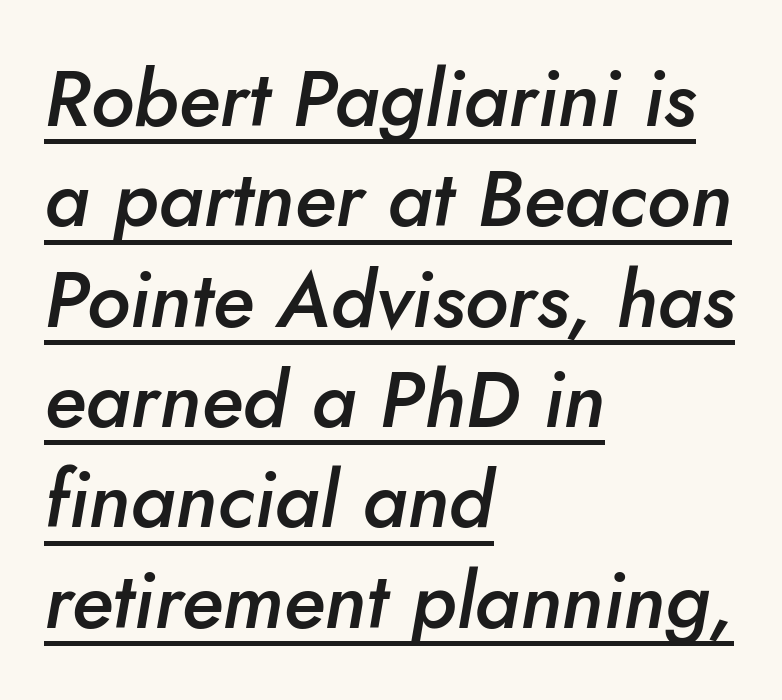
{"italic": "yes", "lean": "right", "slant_degrees": 10, "bold": "semi", "weight": "semibold", "width": "normal", "stroke_contrast": "low", "x_height": "small", "monospaced": "no", "underline": "yes", "align": "left", "line_spacing": "normal", "line_spacing_ratio": 1.27, "letter_spacing": "normal", "letter_spacing_em": 0.0, "glyph_px": 79}
